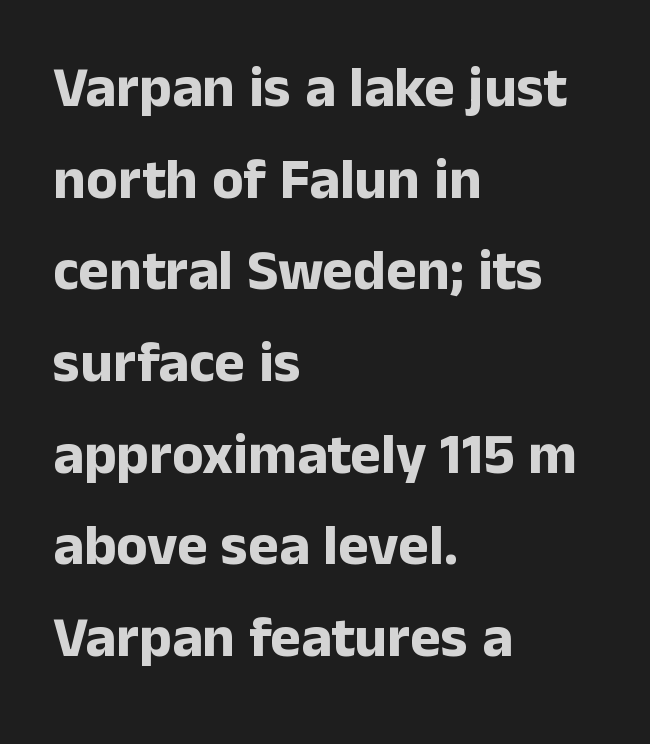
The image shows 58 px bold sans-serif type, upright; set left-aligned, normal line spacing (1.58x), normal letter spacing, not underlined; low stroke contrast and a medium x-height.
